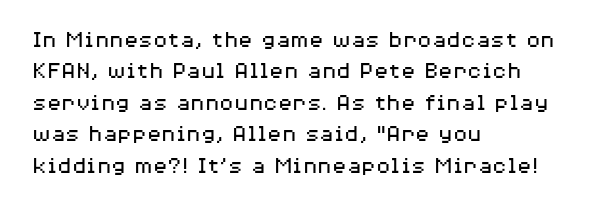
{"italic": "no", "bold": "no", "underline": "no", "align": "left", "line_spacing": "normal", "line_spacing_ratio": 1.31, "letter_spacing": "normal", "letter_spacing_em": 0.0, "glyph_px": 24}
